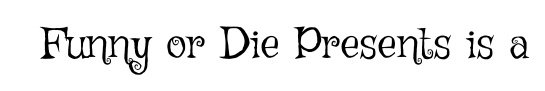
Inter-character spacing is left at the font's built-in metrics. Note the varied advance widths — an 'i' is clearly narrower than an 'm'. No italicization has been applied; the sample stays upright. Nothing heavy about these letters — not bold at all. Unmarked baselines from the first word to the last.
